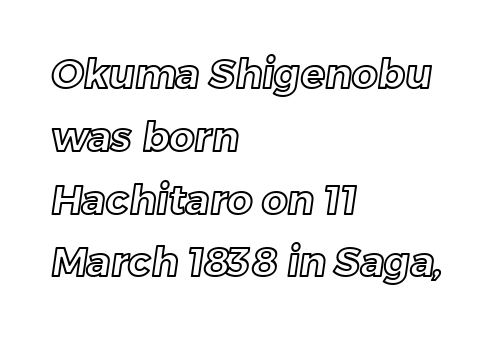
The image shows 40 px text type; set left-aligned, normal line spacing (1.57x), normal letter spacing, not underlined; a medium x-height.
